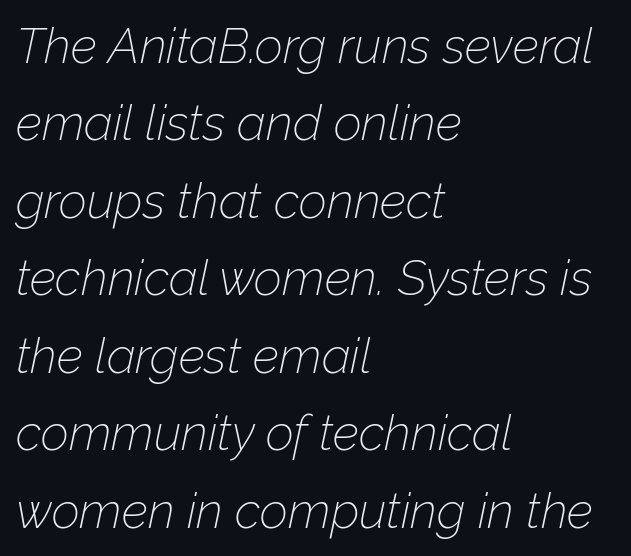
{"italic": "yes", "lean": "right", "slant_degrees": 12, "bold": "no", "weight": "thin", "width": "normal", "stroke_contrast": "low", "x_height": "medium", "monospaced": "no", "underline": "no", "align": "left", "line_spacing": "normal", "line_spacing_ratio": 1.58, "letter_spacing": "normal", "letter_spacing_em": 0.0, "glyph_px": 49}
